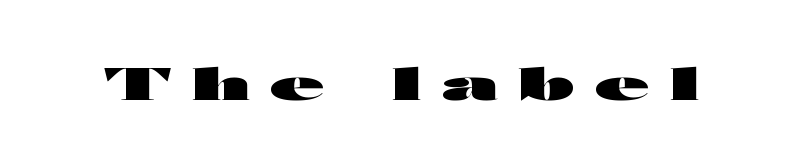
{"serif": "no", "italic": "no", "bold": "yes", "weight": "heavy", "width": "wide", "stroke_contrast": "high", "x_height": "medium", "monospaced": "no", "underline": "no", "letter_spacing": "wide", "letter_spacing_em": 0.48, "glyph_px": 44}
